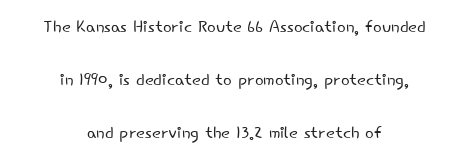
{"italic": "no", "bold": "no", "underline": "no", "align": "center", "line_spacing": "loose", "line_spacing_ratio": 2.31, "letter_spacing": "normal", "letter_spacing_em": 0.0, "glyph_px": 23}
